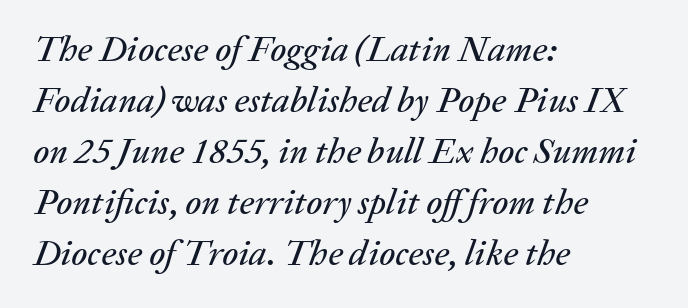
Q: Is the text italic (slanted)? A: Yes, it leans right by about 20 degrees.
Q: Is the text underlined? A: No.
Q: How is the paragraph aligned? A: Left-aligned.
Q: Is the spacing between letters normal or unusually wide? A: Normal.
Q: Is the spacing between lines tight, normal or loose? A: Normal.
Q: Width (condensed, normal, or wide)? A: Normal.
Q: Stroke contrast? A: Low.
Q: x-height? A: Medium.
Q: Monospaced? A: No.
